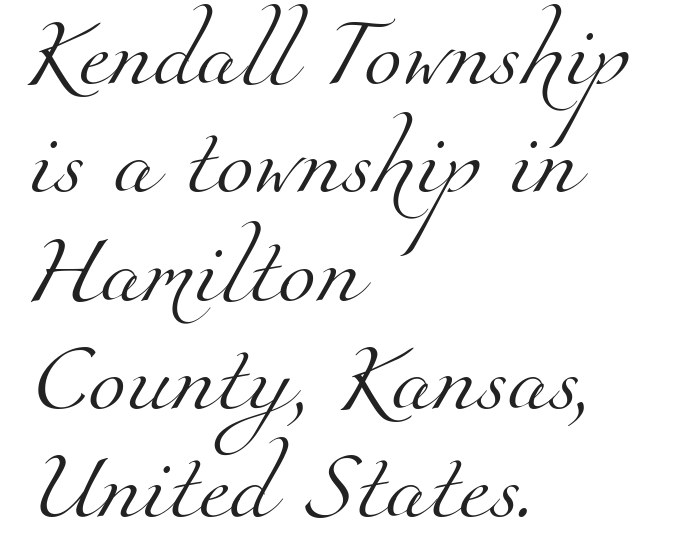
The image shows 69 px light serif type; set left-aligned, normal line spacing (1.57x), normal letter spacing, not underlined; medium stroke contrast and a small x-height.
